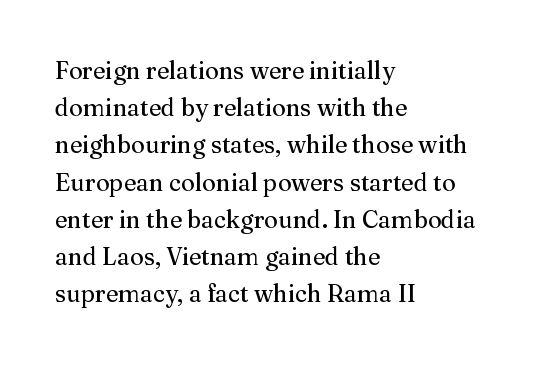
Q: Is the text bold? A: No.
Q: Is the text italic (slanted)? A: No, it is upright.
Q: Is the text underlined? A: No.
Q: How is the paragraph aligned? A: Left-aligned.
Q: Is the spacing between letters normal or unusually wide? A: Normal.
Q: Is the spacing between lines tight, normal or loose? A: Normal.
